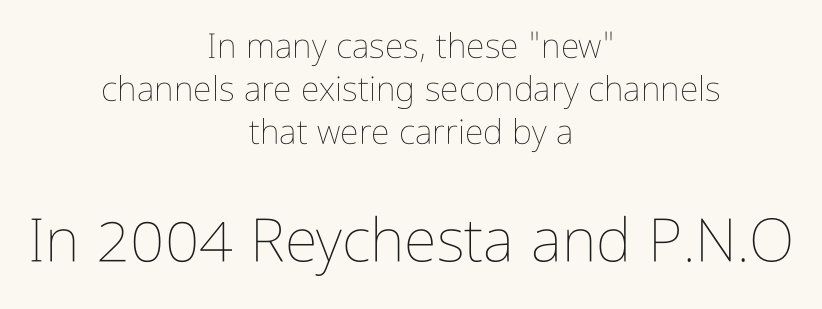
{"italic": "no", "bold": "no", "weight": "thin", "width": "condensed", "stroke_contrast": "low", "x_height": "medium", "monospaced": "no", "underline": "no", "align": "center", "line_spacing": "normal", "line_spacing_ratio": 1.27, "letter_spacing": "normal", "letter_spacing_em": 0.0, "larger_block": "second", "size_ratio": 1.76, "glyph_px": 60}
